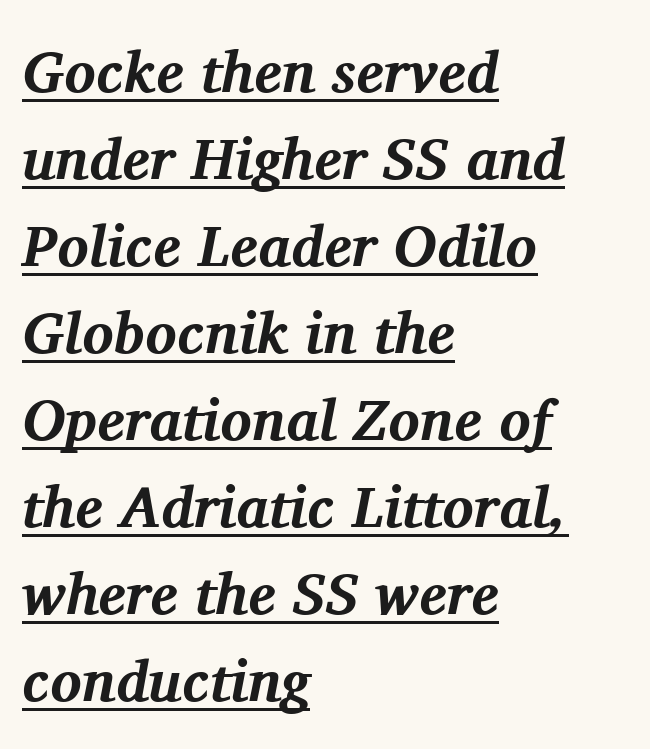
Every word sits above its own underline. Horizontal bands of white between lines are of average thickness. The face used here is rendered with its standard letterfit. The typography opts for an oblique posture over an upright one.
